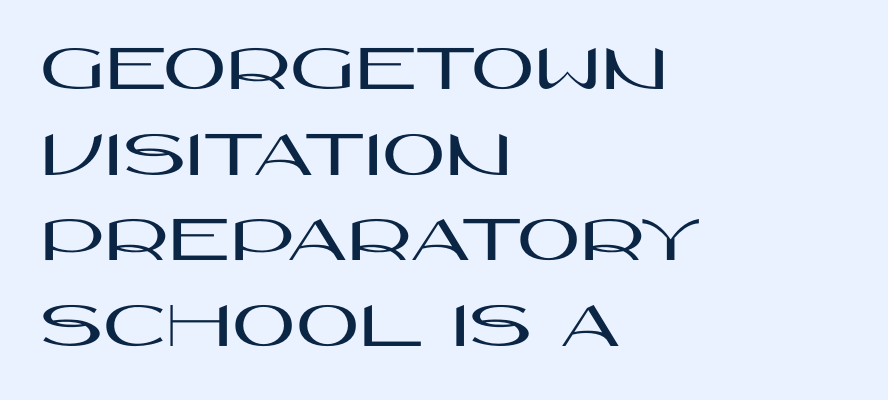
Q: Is the text italic (slanted)? A: No, it is upright.
Q: Is the typeface a serif or a sans-serif typeface? A: Sans-serif.
Q: Is the text underlined? A: No.
Q: How is the paragraph aligned? A: Left-aligned.
Q: Is the spacing between letters normal or unusually wide? A: Normal.
Q: Width (condensed, normal, or wide)? A: Wide.
Q: Stroke contrast? A: High.
Q: x-height? A: Large.
Q: Monospaced? A: No.
